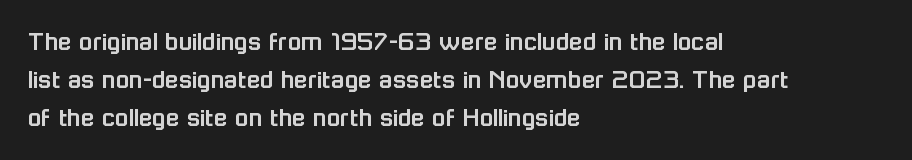
The image shows 28 px sans-serif type, upright; set left-aligned, normal line spacing (1.35x), normal letter spacing, not underlined; low stroke contrast and a medium x-height.
